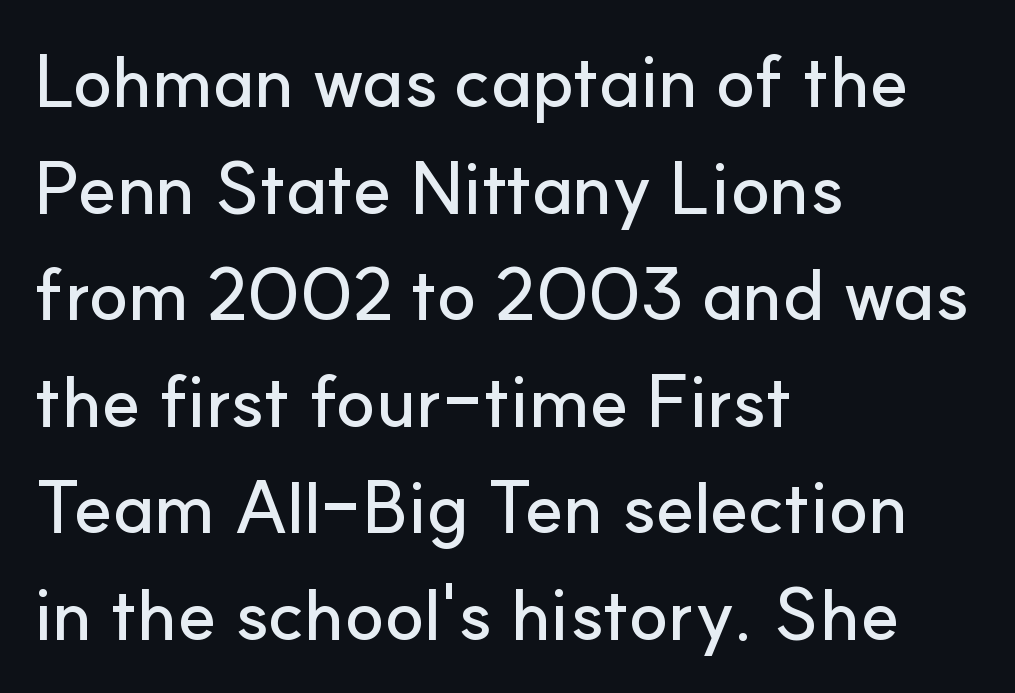
Nothing unusual about the tracking: characters are spaced as the font intends. One-word summary of the alignment: left. You could not count columns in this text — the font is proportionally spaced. Type without underlining. Posture: straight, roman, zero tilt.
